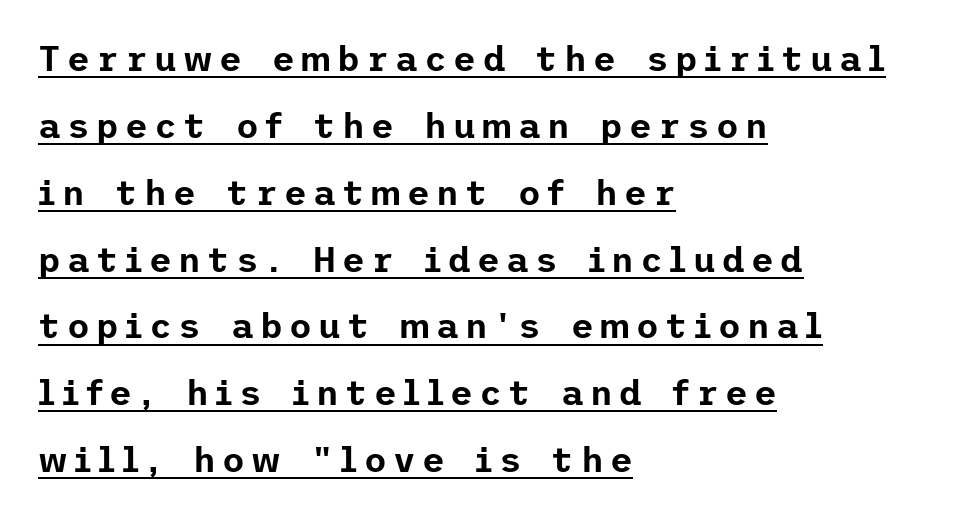
Q: Is the text italic (slanted)? A: No, it is upright.
Q: Is the typeface a serif or a sans-serif typeface? A: Sans-serif.
Q: Is the text underlined? A: Yes.
Q: How is the paragraph aligned? A: Left-aligned.
Q: Is the spacing between lines tight, normal or loose? A: Loose.
Q: Width (condensed, normal, or wide)? A: Normal.
Q: Stroke contrast? A: Low.
Q: x-height? A: Medium.
